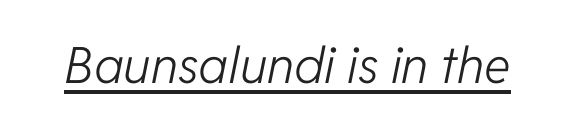
Q: Is the text bold? A: No.
Q: Is the text italic (slanted)? A: Yes, it leans right by about 11 degrees.
Q: Is the text underlined? A: Yes.
Q: Is the spacing between letters normal or unusually wide? A: Normal.
Q: Width (condensed, normal, or wide)? A: Normal.
Q: Stroke contrast? A: Low.
Q: x-height? A: Medium.
Q: Monospaced? A: No.
